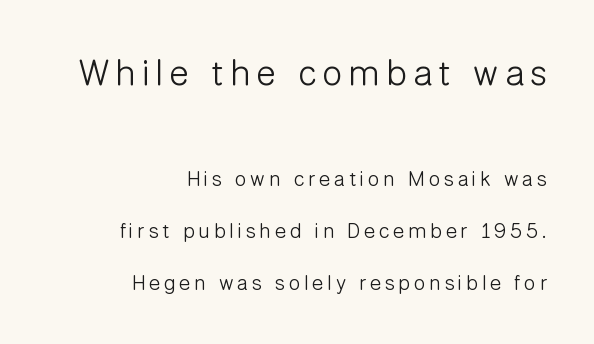
The image shows 36 px light sans-serif type, upright; set right-aligned, loose line spacing (2.46x), not underlined; the first (top) block is 1.71x larger; low stroke contrast and a medium x-height.
